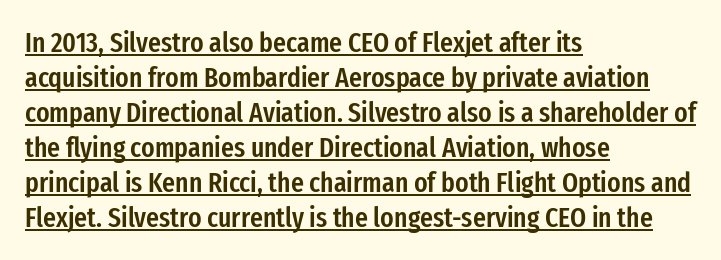
A roman cut, with each character standing at attention. The font is running at a semibold setting, under full bold. What decoration does the sample have? An underline. The rag falls on the right side of this text block. These lines sit exactly where default settings would place them.
